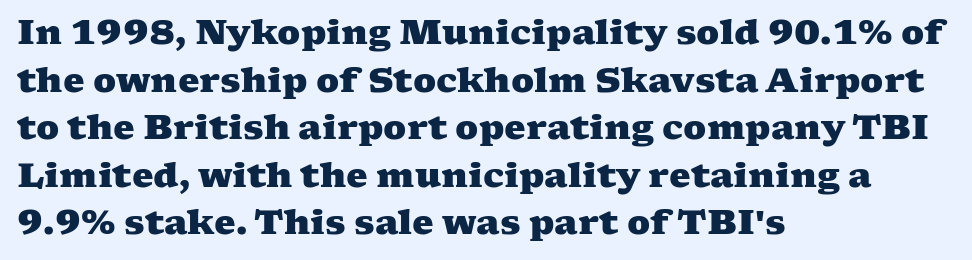
{"serif": "yes", "bold": "yes", "weight": "heavy", "width": "wide", "stroke_contrast": "medium", "x_height": "medium", "monospaced": "no", "underline": "no", "align": "left", "line_spacing": "normal", "line_spacing_ratio": 1.4, "letter_spacing": "normal", "letter_spacing_em": 0.0, "glyph_px": 34}
